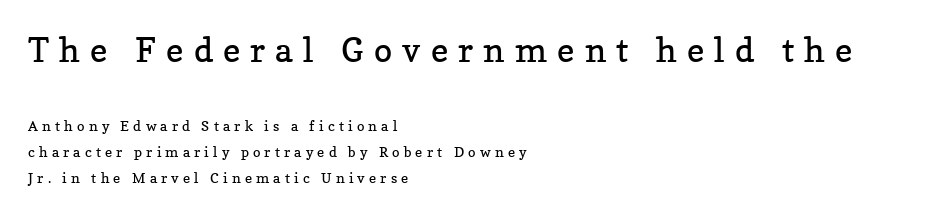
The horizontal fit of the characters is loose and conspicuously gappy. The earlier block is typeset at a bigger size than the later block. Italic? Not at all — the glyphs are vertical. Notice how the passage keeps a crisp vertical edge on the left only. Typographically, this falls in the serif category. This sample has the flowing, uneven cadence of proportional lettering.
